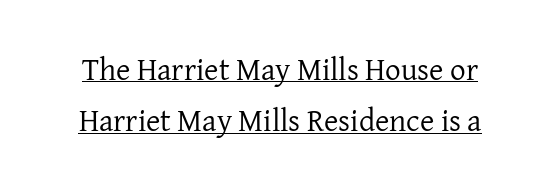
The image shows 31 px regular-weight serif type, upright; set normal line spacing (1.66x), normal letter spacing, underlined; low stroke contrast and a medium x-height.
